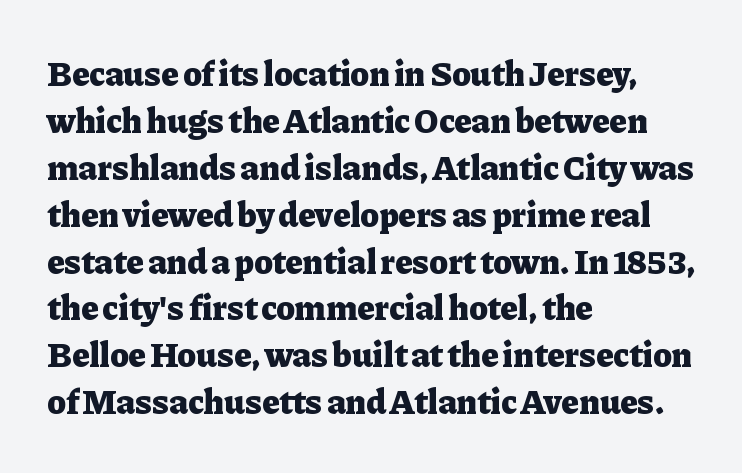
{"serif": "yes", "italic": "no", "bold": "yes", "weight": "heavy", "width": "normal", "stroke_contrast": "low", "x_height": "medium", "monospaced": "no", "underline": "no", "align": "left", "line_spacing": "normal", "line_spacing_ratio": 1.34, "letter_spacing": "normal", "letter_spacing_em": 0.0, "glyph_px": 35}
